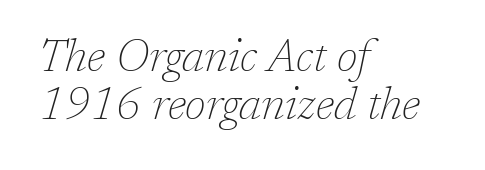
Q: Is the text bold? A: No.
Q: Is the text italic (slanted)? A: Yes, it leans right by about 17 degrees.
Q: Is the typeface a serif or a sans-serif typeface? A: Serif.
Q: Is the text underlined? A: No.
Q: How is the paragraph aligned? A: Left-aligned.
Q: Is the spacing between letters normal or unusually wide? A: Normal.
Q: Is the spacing between lines tight, normal or loose? A: Tight.
Q: Width (condensed, normal, or wide)? A: Normal.
Q: Stroke contrast? A: Low.
Q: x-height? A: Medium.
Q: Monospaced? A: No.
